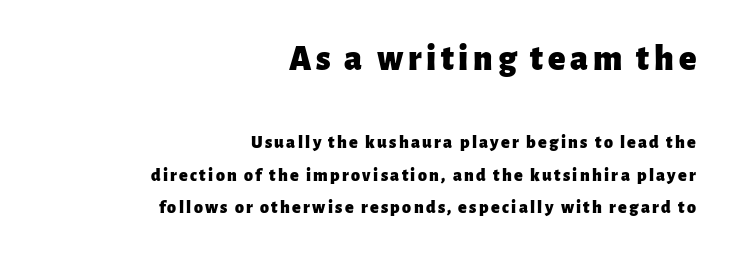
The image shows 36 px heavy sans-serif type, upright; set right-aligned, line spacing 1.81x, not underlined; the first (top) block is 2.0x larger; low stroke contrast and a medium x-height.
